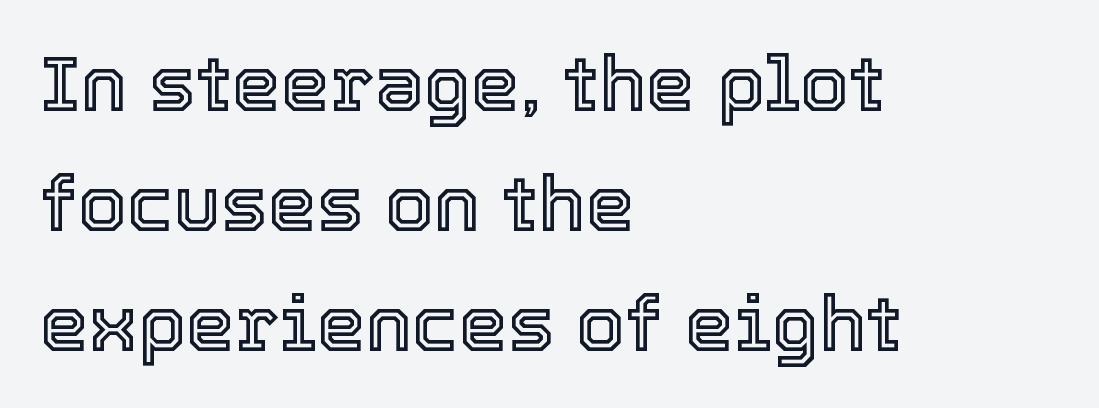
The passage shown is typed in a proportional face where columns would drift. Typeset ragged right — the left edge is the straight one. The specimen omits any rule beneath the text block's lines. If you measured baseline to baseline, you'd find a middling distance. This is roman type, the default non-slanted kind. Compared with typical body copy, the letter spacing here is the same.
